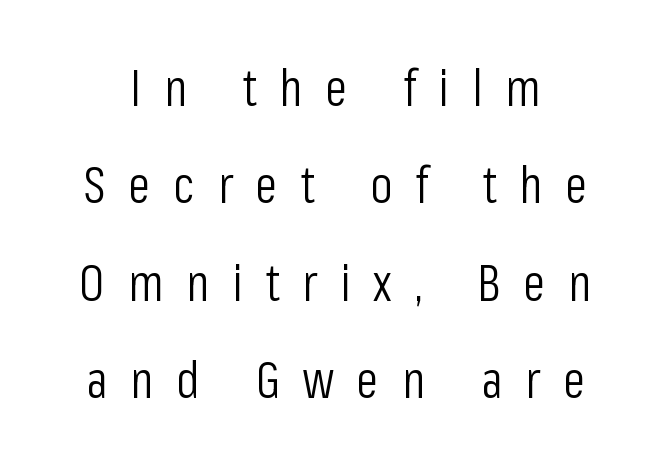
{"serif": "no", "italic": "no", "bold": "no", "weight": "light", "width": "condensed", "stroke_contrast": "low", "x_height": "medium", "monospaced": "no", "underline": "no", "line_spacing": "loose", "line_spacing_ratio": 1.91, "letter_spacing": "wide", "letter_spacing_em": 0.45, "glyph_px": 51}
